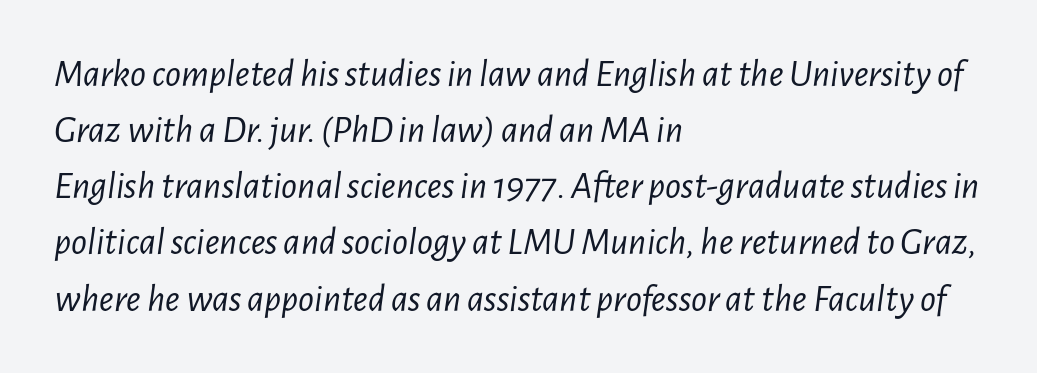
The image shows 39 px light, condensed type, italic (leaning right); set left-aligned, normal line spacing (1.44x), normal letter spacing, not underlined; low stroke contrast and a medium x-height.
